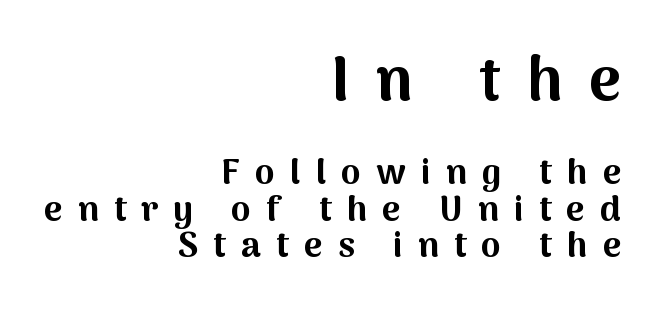
The image shows 61 px bold sans-serif type, upright; set right-aligned, tight line spacing (1.04x), unusually wide letter spacing (+0.44 em), not underlined; the first (top) block is 1.74x larger; medium stroke contrast and a medium x-height.
